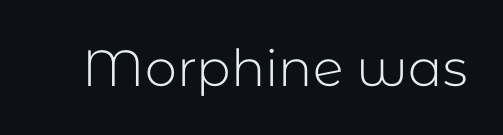
The image shows 51 px light sans-serif type, upright; set normal letter spacing, not underlined; low stroke contrast and a medium x-height.
